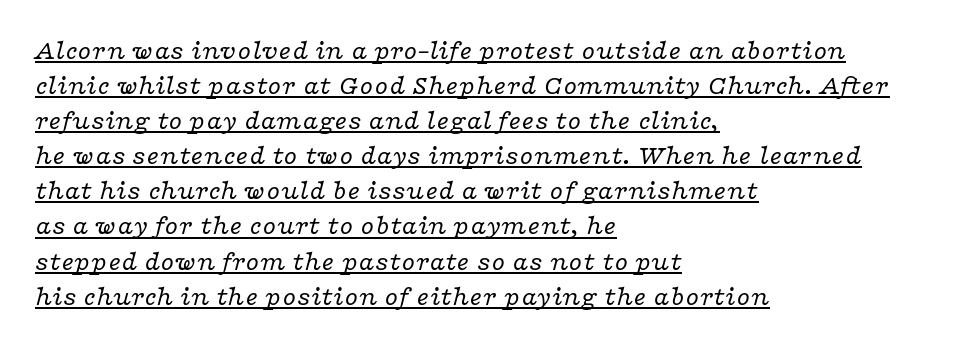
Visually the block forms a straight wall on the left and a jagged coastline on the right. Looks like someone drew a line under every word here. Is the letter spacing exaggerated? No — it looks like the ordinary default. Looking at the ascenders, they clearly lean.
